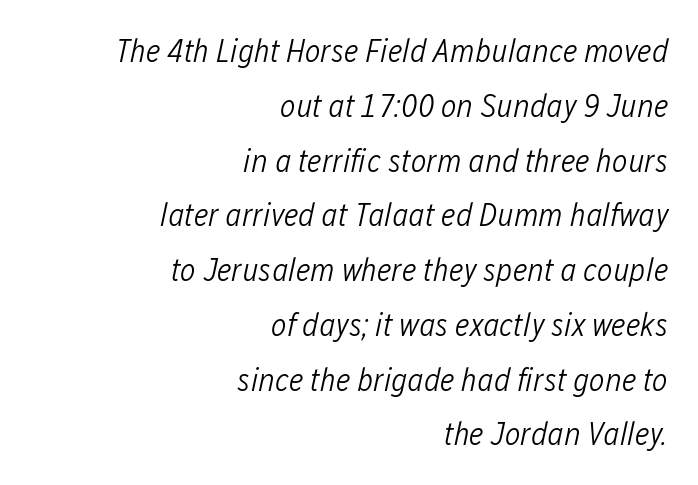
{"italic": "yes", "lean": "right", "slant_degrees": 12, "bold": "no", "weight": "light", "width": "condensed", "stroke_contrast": "low", "x_height": "medium", "monospaced": "no", "underline": "no", "align": "right", "line_spacing": "normal", "line_spacing_ratio": 1.66, "letter_spacing": "normal", "letter_spacing_em": 0.0, "glyph_px": 33}
